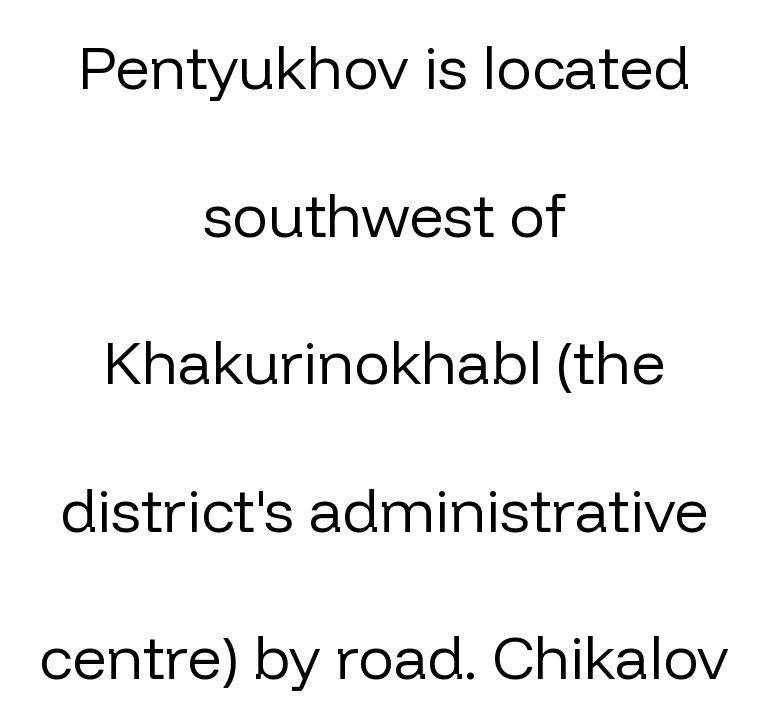
{"serif": "no", "italic": "no", "bold": "no", "weight": "regular", "width": "normal", "stroke_contrast": "low", "x_height": "medium", "monospaced": "no", "underline": "no", "align": "center", "line_spacing": "loose", "line_spacing_ratio": 2.46, "letter_spacing": "normal", "letter_spacing_em": 0.0, "glyph_px": 60}
